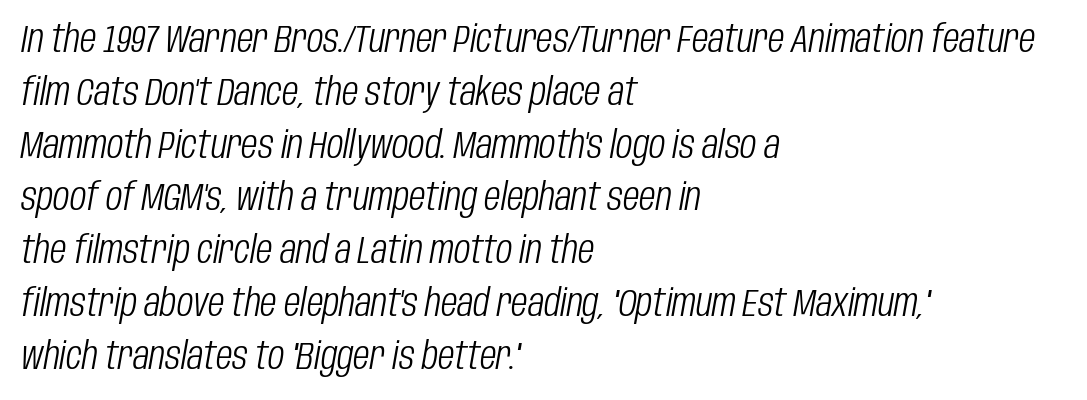
Weight: in the light-to-regular range. The font's italic variant was chosen for this text. Summary of vertical rhythm: regular, with standard interline spacing. Descenders hang freely into open space. The rag falls on the right side of this text block. Think of a printed novel: that variable character pitch is what you see here.
